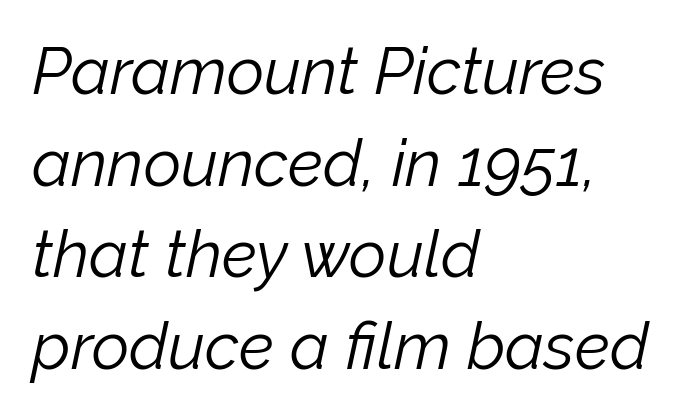
Q: Is the text bold? A: No.
Q: Is the text italic (slanted)? A: Yes, it leans right by about 12 degrees.
Q: Is the text underlined? A: No.
Q: How is the paragraph aligned? A: Left-aligned.
Q: Is the spacing between letters normal or unusually wide? A: Normal.
Q: Is the spacing between lines tight, normal or loose? A: Normal.
Q: Width (condensed, normal, or wide)? A: Normal.
Q: Stroke contrast? A: Low.
Q: x-height? A: Medium.
Q: Monospaced? A: No.
